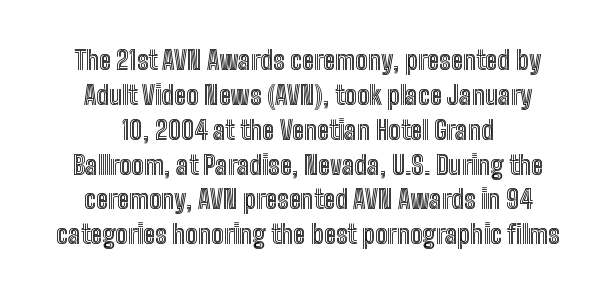
The image shows 26 px text type, upright; set centered, normal line spacing (1.34x), normal letter spacing, not underlined.
